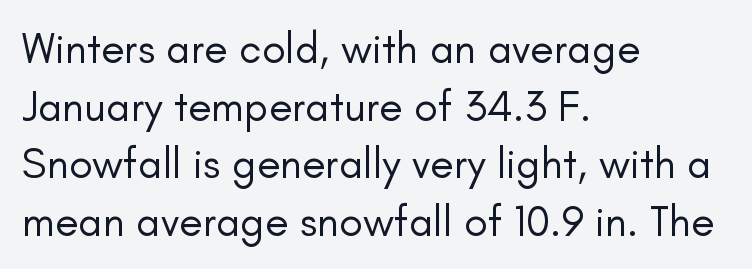
Q: Is the text bold? A: No.
Q: Is the text italic (slanted)? A: No, it is upright.
Q: Is the typeface a serif or a sans-serif typeface? A: Sans-serif.
Q: Is the text underlined? A: No.
Q: How is the paragraph aligned? A: Left-aligned.
Q: Is the spacing between letters normal or unusually wide? A: Normal.
Q: Is the spacing between lines tight, normal or loose? A: Normal.
Q: Width (condensed, normal, or wide)? A: Normal.
Q: Stroke contrast? A: Low.
Q: x-height? A: Small.
Q: Monospaced? A: No.
